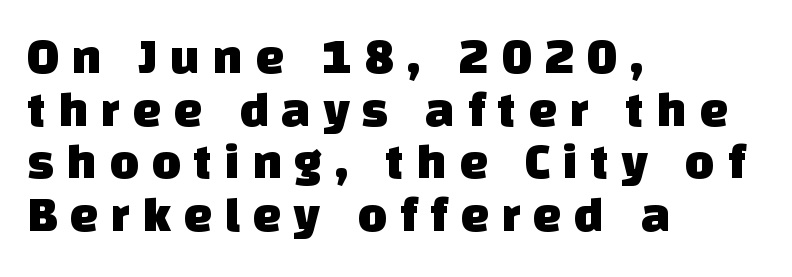
Q: Is the typeface a serif or a sans-serif typeface? A: Sans-serif.
Q: Is the text underlined? A: No.
Q: How is the paragraph aligned? A: Left-aligned.
Q: Is the spacing between letters normal or unusually wide? A: Unusually wide.
Q: Is the spacing between lines tight, normal or loose? A: Tight.
Q: Width (condensed, normal, or wide)? A: Normal.
Q: Stroke contrast? A: Low.
Q: x-height? A: Large.
Q: Monospaced? A: No.
